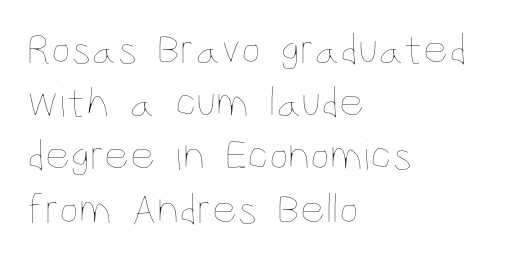
{"italic": "no", "bold": "no", "weight": "thin", "width": "condensed", "stroke_contrast": "low", "x_height": "large", "monospaced": "no", "underline": "no", "align": "left", "line_spacing_ratio": 1.21, "letter_spacing": "normal", "letter_spacing_em": 0.0, "glyph_px": 44}
